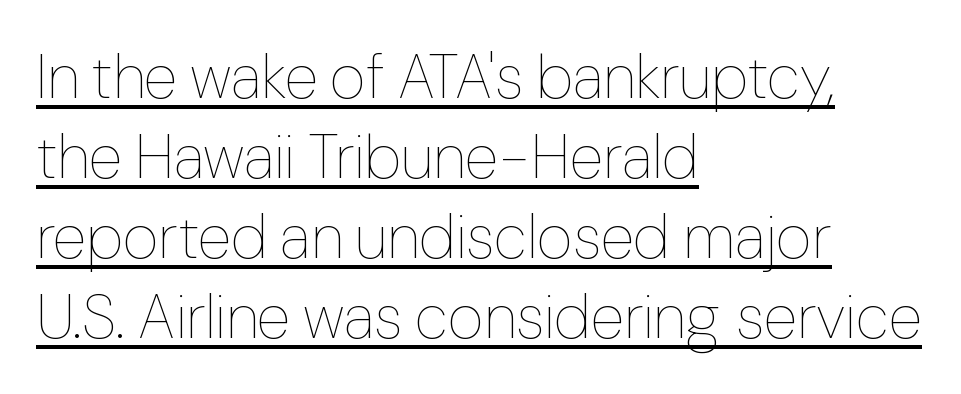
The image shows 62 px thin type, upright; set left-aligned, normal line spacing (1.29x), normal letter spacing, underlined; low stroke contrast and a medium x-height.
